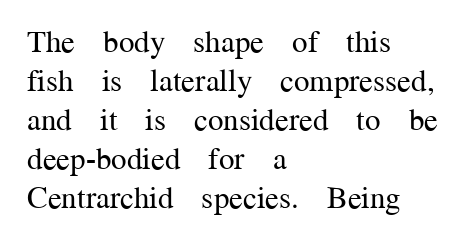
Q: Is the text bold? A: No.
Q: Is the text italic (slanted)? A: No, it is upright.
Q: Is the typeface a serif or a sans-serif typeface? A: Serif.
Q: Is the text underlined? A: No.
Q: How is the paragraph aligned? A: Left-aligned.
Q: Is the spacing between letters normal or unusually wide? A: Normal.
Q: Is the spacing between lines tight, normal or loose? A: Normal.
Q: Width (condensed, normal, or wide)? A: Normal.
Q: Stroke contrast? A: Medium.
Q: x-height? A: Medium.
Q: Monospaced? A: No.
